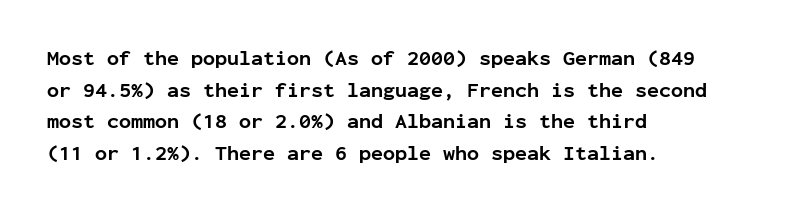
Q: Is the text bold? A: Yes.
Q: Is the text italic (slanted)? A: No, it is upright.
Q: Is the text underlined? A: No.
Q: How is the paragraph aligned? A: Left-aligned.
Q: Is the spacing between letters normal or unusually wide? A: Normal.
Q: Is the spacing between lines tight, normal or loose? A: Normal.
